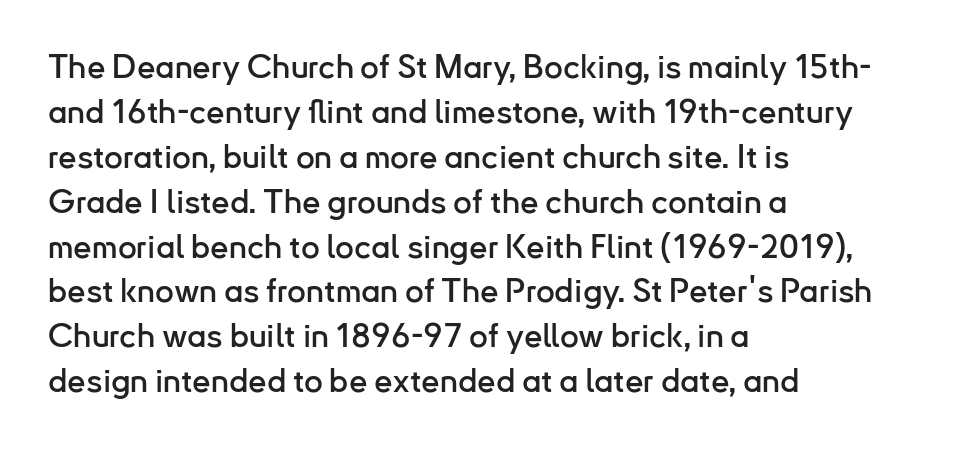
Q: Is the text italic (slanted)? A: No, it is upright.
Q: Is the typeface a serif or a sans-serif typeface? A: Sans-serif.
Q: Is the text underlined? A: No.
Q: How is the paragraph aligned? A: Left-aligned.
Q: Is the spacing between letters normal or unusually wide? A: Normal.
Q: Is the spacing between lines tight, normal or loose? A: Normal.
Q: Width (condensed, normal, or wide)? A: Normal.
Q: Stroke contrast? A: Low.
Q: x-height? A: Small.
Q: Monospaced? A: No.
